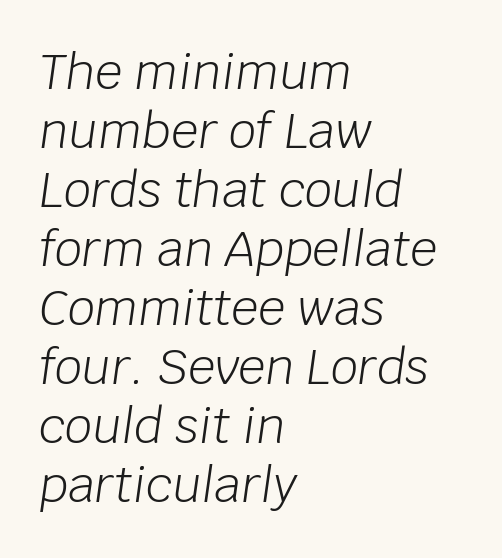
{"italic": "yes", "lean": "right", "slant_degrees": 8, "bold": "no", "weight": "light", "width": "normal", "stroke_contrast": "low", "x_height": "large", "monospaced": "no", "underline": "no", "align": "left", "line_spacing_ratio": 1.23, "letter_spacing": "normal", "letter_spacing_em": 0.0, "glyph_px": 48}
